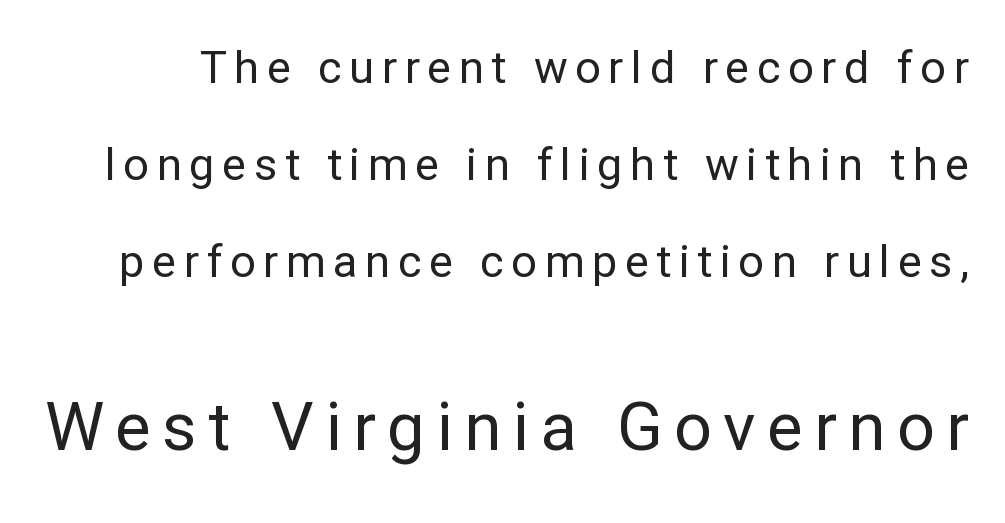
The designer dialed line spacing up above the default. This is roman type, the default non-slanted kind. Top chunk: small. Bottom chunk: large. Grotesque or geometric, the face here clearly has no serifs. The rendering uses natural spacing where letterforms have individual widths.
